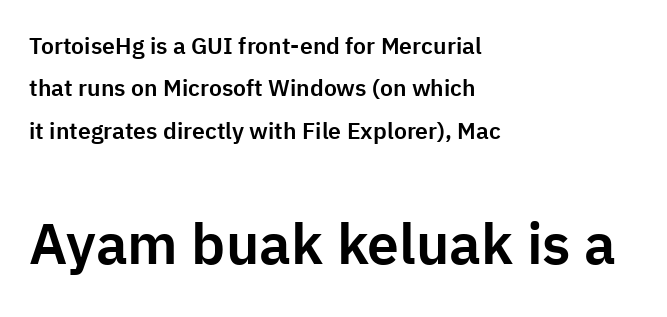
The image shows 57 px sans-serif type, upright; set left-aligned, line spacing 1.84x, normal letter spacing, not underlined; the second (bottom) block is 2.48x larger; low stroke contrast and a medium x-height.
